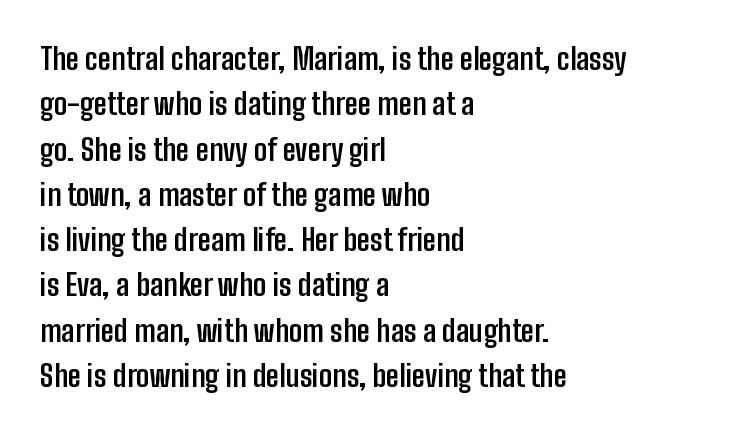
Unmarked baselines from the first word to the last. Here the glyphs are tracked normally, forming tight word shapes. You'd pick this weight for a headline — it's a proper bold. The rows are spaced the way most documents space them.
